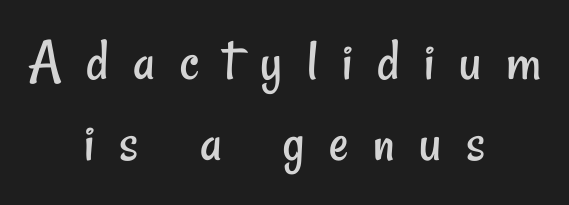
{"serif": "no", "bold": "no", "weight": "regular", "width": "condensed", "stroke_contrast": "low", "x_height": "small", "monospaced": "no", "underline": "no", "align": "center", "line_spacing": "normal", "line_spacing_ratio": 1.35, "letter_spacing": "wide", "letter_spacing_em": 0.41, "glyph_px": 60}
